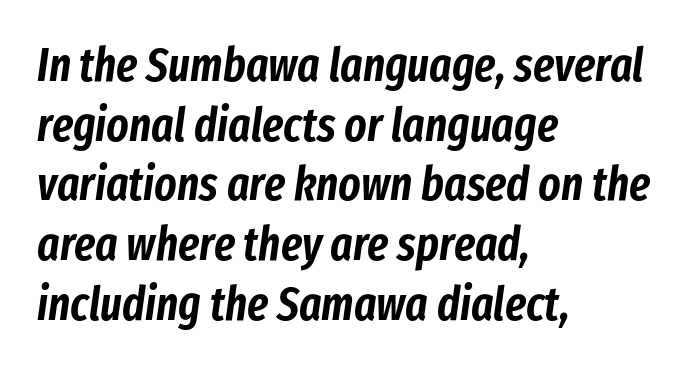
Q: Is the text italic (slanted)? A: Yes, it leans right by about 8 degrees.
Q: Is the text underlined? A: No.
Q: How is the paragraph aligned? A: Left-aligned.
Q: Is the spacing between letters normal or unusually wide? A: Normal.
Q: Is the spacing between lines tight, normal or loose? A: Normal.
Q: Width (condensed, normal, or wide)? A: Condensed.
Q: Stroke contrast? A: Low.
Q: x-height? A: Medium.
Q: Monospaced? A: No.
